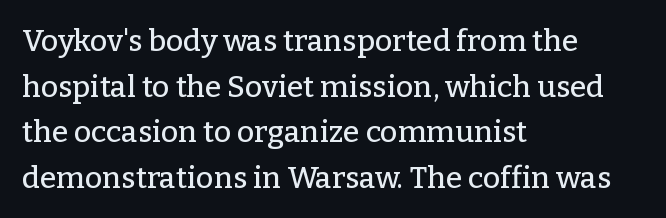
Q: Is the text italic (slanted)? A: No, it is upright.
Q: Is the typeface a serif or a sans-serif typeface? A: Serif.
Q: Is the text underlined? A: No.
Q: How is the paragraph aligned? A: Left-aligned.
Q: Is the spacing between letters normal or unusually wide? A: Normal.
Q: Is the spacing between lines tight, normal or loose? A: Normal.
Q: Width (condensed, normal, or wide)? A: Normal.
Q: Stroke contrast? A: Low.
Q: x-height? A: Medium.
Q: Monospaced? A: No.
